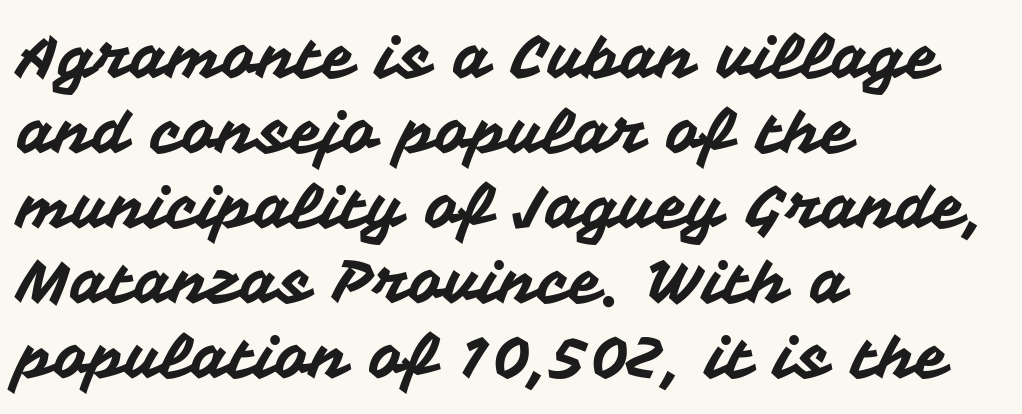
Q: Is the text italic (slanted)? A: Yes.
Q: Is the typeface a serif or a sans-serif typeface? A: Sans-serif.
Q: Is the text underlined? A: No.
Q: How is the paragraph aligned? A: Left-aligned.
Q: Is the spacing between letters normal or unusually wide? A: Normal.
Q: Is the spacing between lines tight, normal or loose? A: Normal.
Q: Width (condensed, normal, or wide)? A: Normal.
Q: Stroke contrast? A: Medium.
Q: x-height? A: Medium.
Q: Monospaced? A: No.
